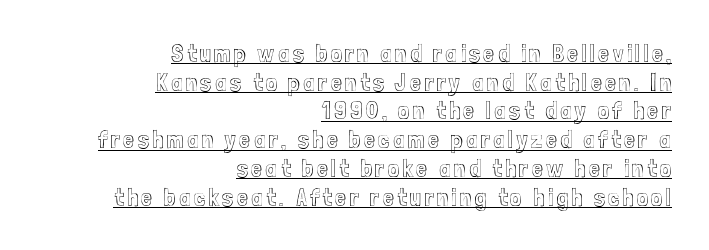
This rendering uses right alignment, leaving the left contour irregular. When letters stand straight like this, we call the style roman or upright. Notice how descenders almost collide with the ascenders below — that's tight leading. Notice how a bar underscores the lettering throughout.
